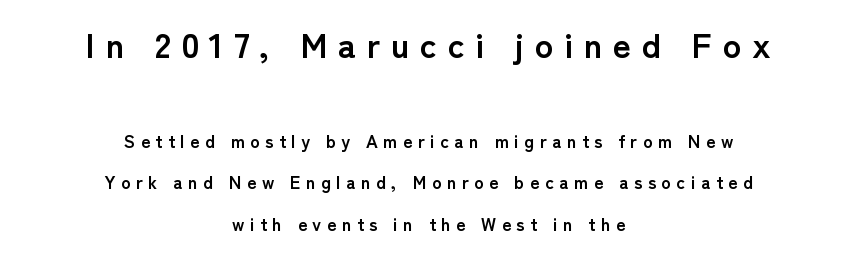
The image shows 35 px semibold sans-serif type, upright; set centered, loose line spacing (2.33x), unusually wide letter spacing (+0.3 em), not underlined; the first (top) block is 1.94x larger; low stroke contrast and a medium x-height.
